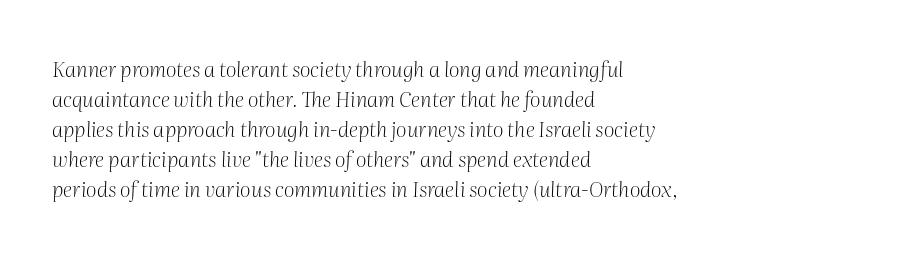
Q: Is the text bold? A: No.
Q: Is the text italic (slanted)? A: Yes, it leans right by about 2 degrees.
Q: Is the text underlined? A: No.
Q: How is the paragraph aligned? A: Left-aligned.
Q: Is the spacing between letters normal or unusually wide? A: Normal.
Q: Is the spacing between lines tight, normal or loose? A: Normal.
